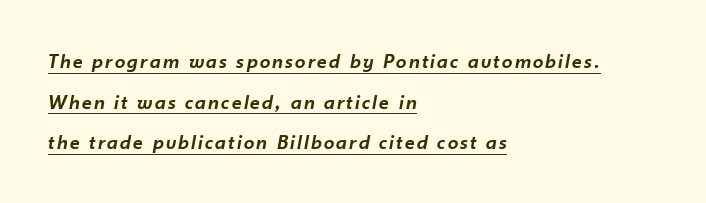
The image shows 21 px text type, italic (leaning right); set left-aligned, loose line spacing (1.94x), underlined.
